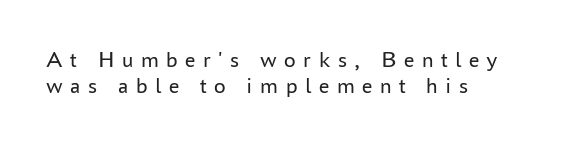
The image shows 23 px text type, upright; set left-aligned, tight line spacing (1.15x), unusually wide letter spacing (+0.33 em), not underlined.
